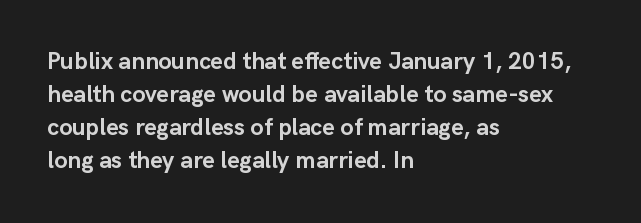
The image shows 24 px bold type, upright; set left-aligned, normal line spacing (1.37x), normal letter spacing, not underlined.
